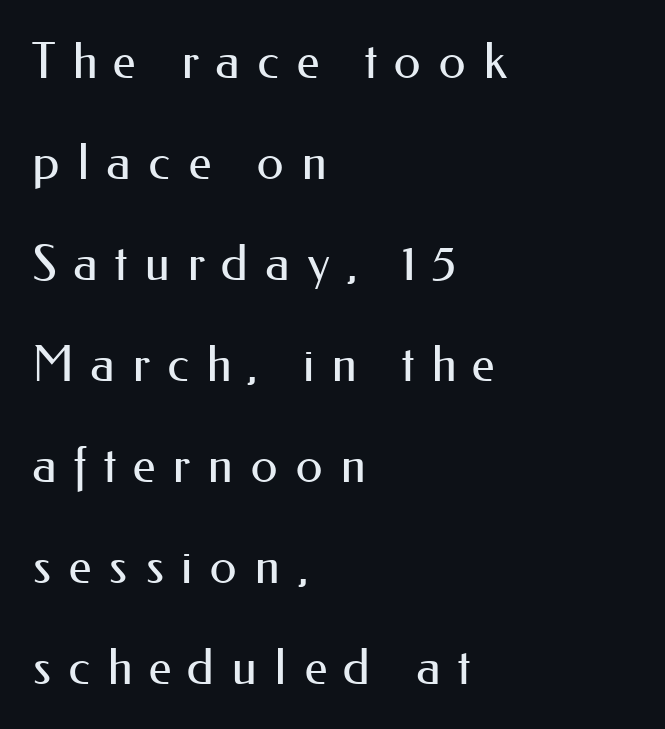
{"serif": "no", "italic": "no", "bold": "no", "weight": "regular", "width": "normal", "stroke_contrast": "medium", "x_height": "small", "monospaced": "no", "underline": "no", "align": "left", "line_spacing": "loose", "line_spacing_ratio": 2.06, "letter_spacing": "wide", "letter_spacing_em": 0.34, "glyph_px": 49}
